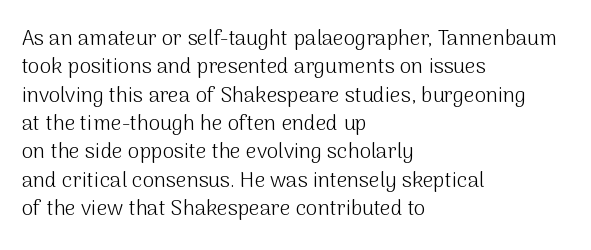
The image shows 21 px text type, upright; set left-aligned, normal line spacing (1.35x), normal letter spacing, not underlined.
